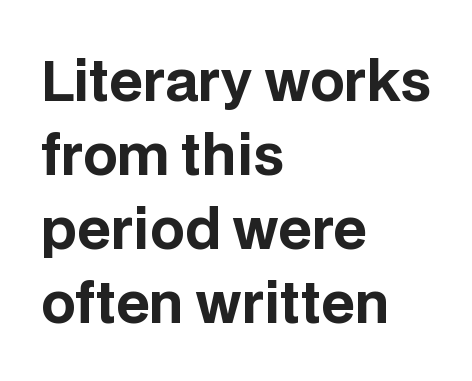
Q: Is the text bold? A: Yes.
Q: Is the text italic (slanted)? A: No, it is upright.
Q: Is the typeface a serif or a sans-serif typeface? A: Sans-serif.
Q: Is the text underlined? A: No.
Q: How is the paragraph aligned? A: Left-aligned.
Q: Is the spacing between letters normal or unusually wide? A: Normal.
Q: Is the spacing between lines tight, normal or loose? A: Normal.
Q: Width (condensed, normal, or wide)? A: Normal.
Q: Stroke contrast? A: Low.
Q: x-height? A: Large.
Q: Monospaced? A: No.
